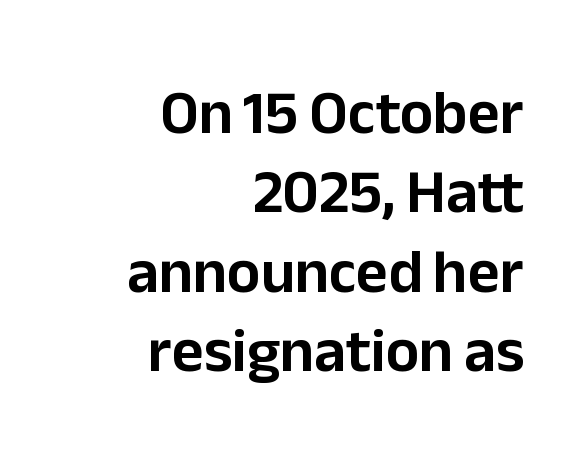
Q: Is the text italic (slanted)? A: No, it is upright.
Q: Is the typeface a serif or a sans-serif typeface? A: Sans-serif.
Q: Is the text underlined? A: No.
Q: How is the paragraph aligned? A: Right-aligned.
Q: Is the spacing between letters normal or unusually wide? A: Normal.
Q: Is the spacing between lines tight, normal or loose? A: Normal.
Q: Width (condensed, normal, or wide)? A: Normal.
Q: Stroke contrast? A: Low.
Q: x-height? A: Medium.
Q: Monospaced? A: No.
